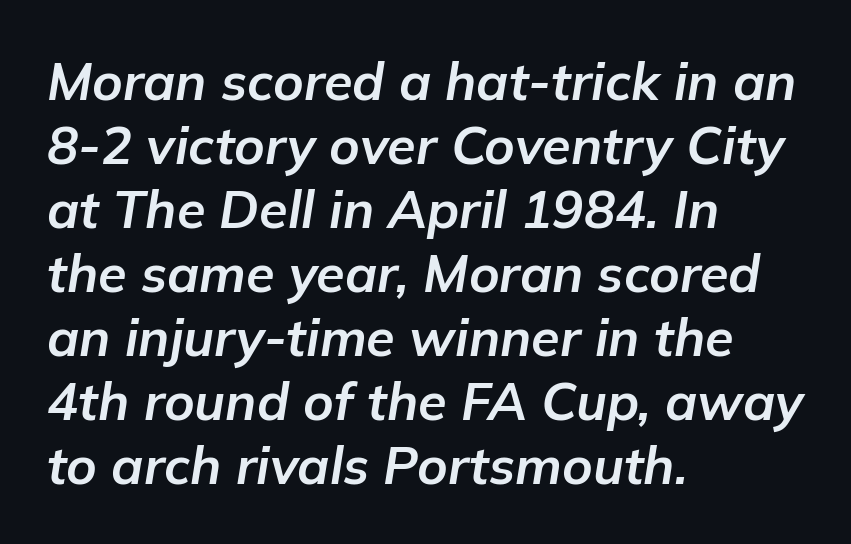
The image shows 52 px bold type, italic (leaning right); set left-aligned, line spacing 1.23x, normal letter spacing, not underlined; low stroke contrast and a medium x-height.
